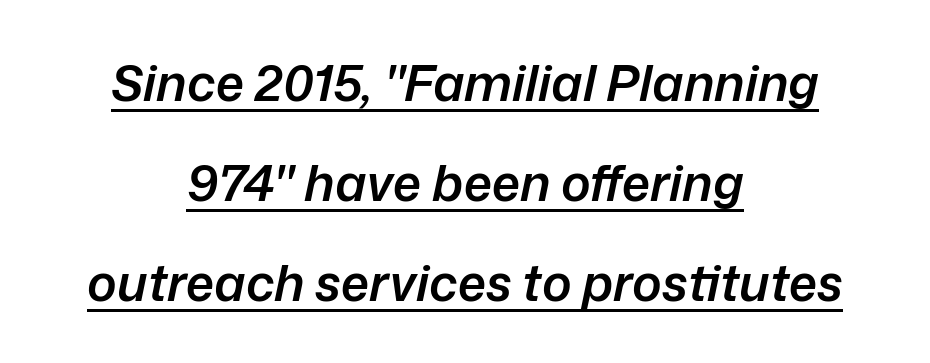
Interline gaps are noticeably wide in this sample. Proportional: the letters do not fall into vertical columns. The passage shown leans; its letterforms are oblique. A typographer would call this underscored text. Between one letter and the next there's only the usual sliver of space. Short and long lines alike share a common midpoint.
